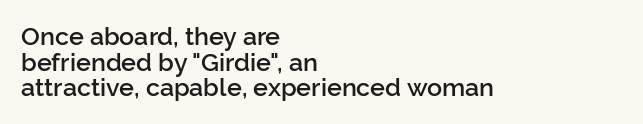
Q: Is the text bold? A: Semi-bold.
Q: Is the text italic (slanted)? A: No, it is upright.
Q: Is the text underlined? A: No.
Q: How is the paragraph aligned? A: Left-aligned.
Q: Is the spacing between letters normal or unusually wide? A: Normal.
Q: Is the spacing between lines tight, normal or loose? A: Tight.
